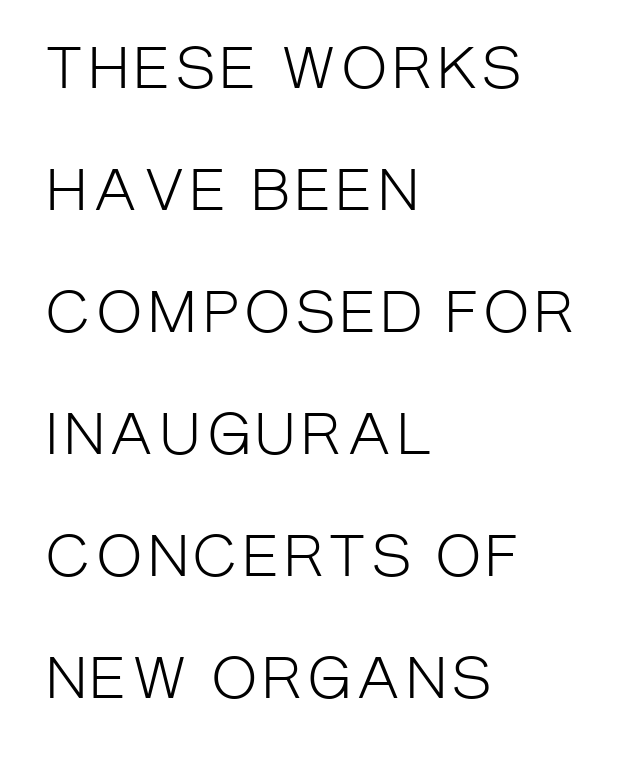
The image shows 54 px light, condensed sans-serif type, upright; set left-aligned, loose line spacing (2.26x), not underlined; low stroke contrast and a large x-height.
